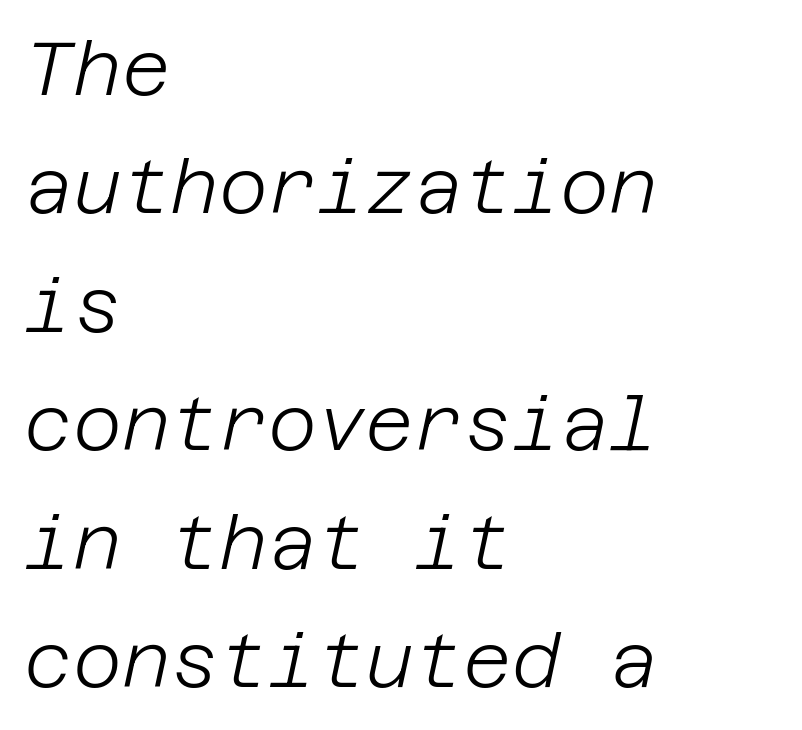
A student would call this left alignment; a typographer would say flush left, rag right. The rows are spaced the way most documents space them. Letters rest on an invisible, unmarked baseline. The rendering applies a slant to the glyphs.
